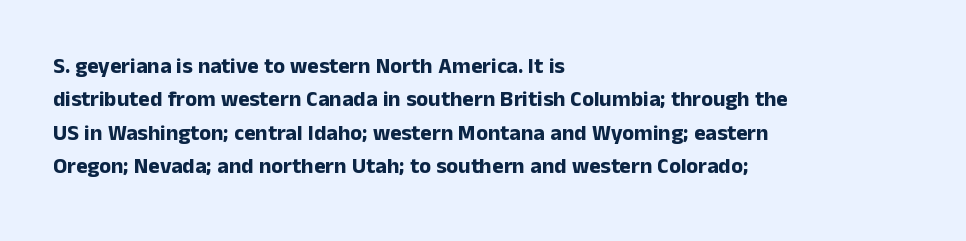
{"italic": "no", "bold": "yes", "underline": "no", "align": "left", "line_spacing": "normal", "line_spacing_ratio": 1.52, "letter_spacing": "normal", "letter_spacing_em": 0.0, "glyph_px": 22}
